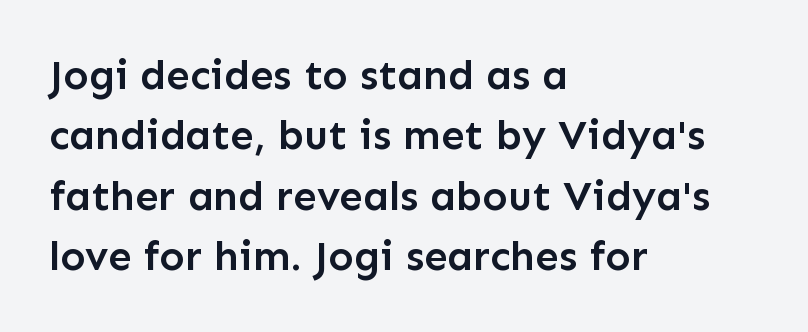
A clean baseline with only descenders dipping below it. Type style note: lacks serifs. The type is set solid horizontally, with unmodified tracking. Interline gaps are of average width in this sample. Nope, not italic — everything's standing straight. Heft: intermediate — a semibold.
